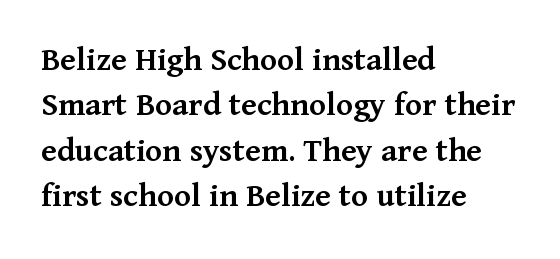
Q: Is the text bold? A: Semi-bold.
Q: Is the text italic (slanted)? A: No, it is upright.
Q: Is the typeface a serif or a sans-serif typeface? A: Serif.
Q: Is the text underlined? A: No.
Q: How is the paragraph aligned? A: Left-aligned.
Q: Is the spacing between letters normal or unusually wide? A: Normal.
Q: Is the spacing between lines tight, normal or loose? A: Normal.
Q: Width (condensed, normal, or wide)? A: Normal.
Q: Stroke contrast? A: Medium.
Q: x-height? A: Medium.
Q: Monospaced? A: No.
